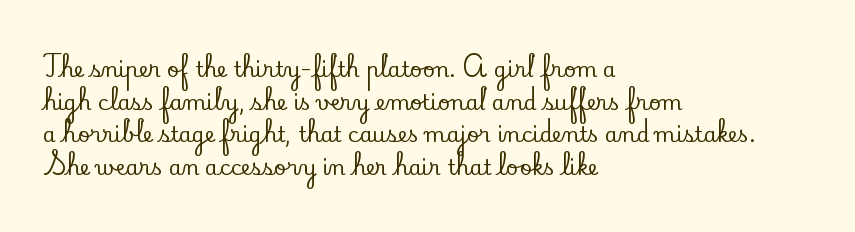
Q: Is the text italic (slanted)? A: No, it is upright.
Q: Is the text underlined? A: No.
Q: How is the paragraph aligned? A: Left-aligned.
Q: Is the spacing between letters normal or unusually wide? A: Normal.
Q: Is the spacing between lines tight, normal or loose? A: Normal.
